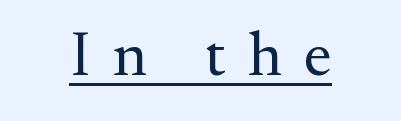
{"serif": "yes", "italic": "no", "bold": "no", "weight": "regular", "width": "normal", "stroke_contrast": "medium", "x_height": "small", "monospaced": "no", "underline": "yes", "letter_spacing": "wide", "letter_spacing_em": 0.36, "glyph_px": 62}
